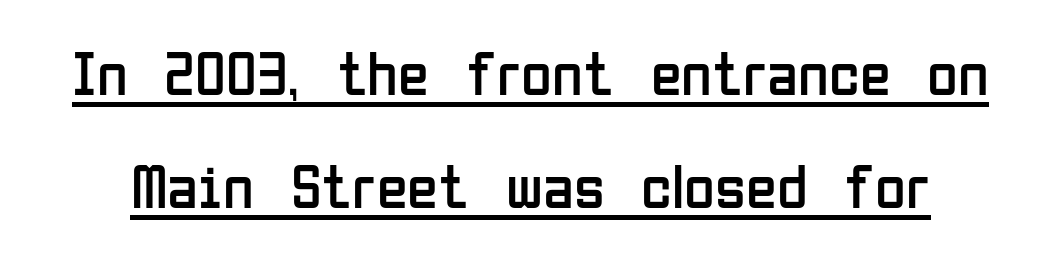
{"serif": "no", "italic": "no", "bold": "no", "weight": "regular", "width": "condensed", "stroke_contrast": "low", "x_height": "medium", "monospaced": "no", "underline": "yes", "line_spacing_ratio": 1.8, "letter_spacing": "normal", "letter_spacing_em": 0.0, "glyph_px": 63}
